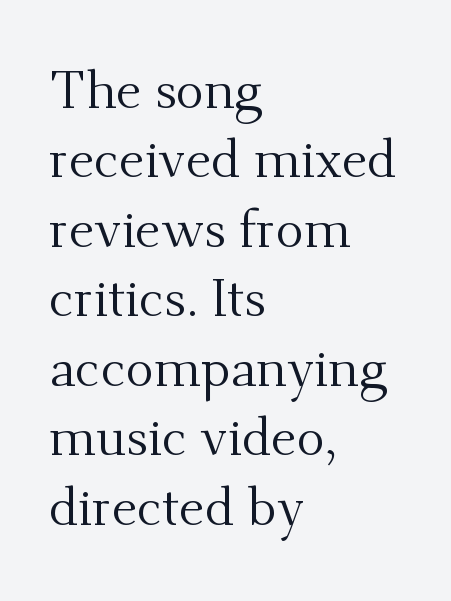
The image shows 53 px regular-weight serif type, upright; set left-aligned, normal line spacing (1.31x), normal letter spacing, not underlined; medium stroke contrast and a small x-height.
